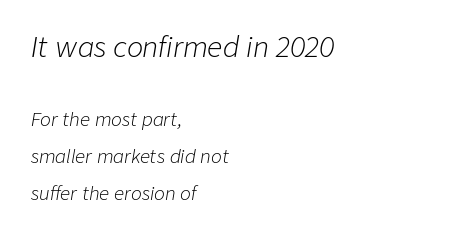
Q: Is the text bold? A: No.
Q: Is the text italic (slanted)? A: Yes, it leans right by about 9 degrees.
Q: Is the text underlined? A: No.
Q: How is the paragraph aligned? A: Left-aligned.
Q: Is the spacing between letters normal or unusually wide? A: Normal.
Q: Is the spacing between lines tight, normal or loose? A: Loose.
Q: Which block of text is set in a larger size, the first (top) or the second (bottom)? A: The first (top) one.
